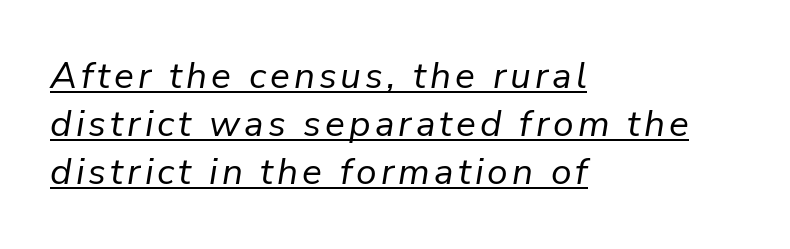
{"italic": "yes", "lean": "right", "slant_degrees": 9, "bold": "no", "weight": "regular", "width": "normal", "stroke_contrast": "low", "x_height": "medium", "monospaced": "no", "underline": "yes", "align": "left", "line_spacing": "normal", "line_spacing_ratio": 1.3, "glyph_px": 37}
